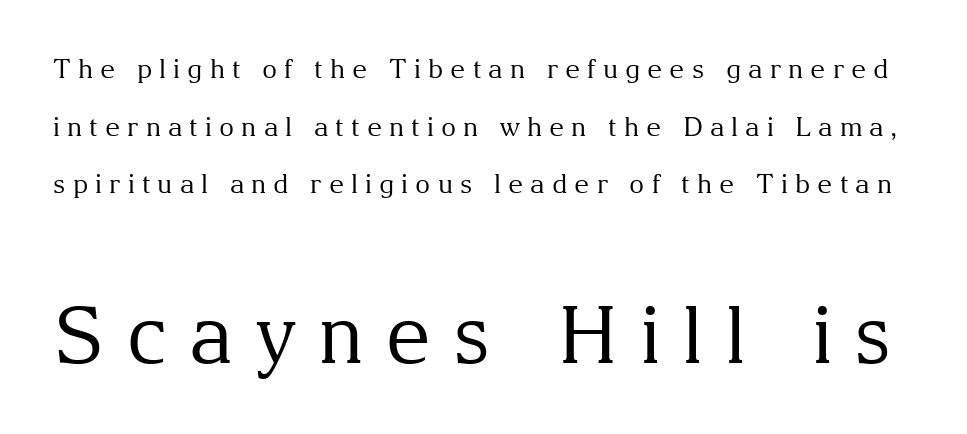
The image shows 79 px regular-weight serif type, upright; set loose line spacing (2.22x), unusually wide letter spacing (+0.27 em), not underlined; the second (bottom) block is 3.04x larger; medium stroke contrast and a medium x-height.
